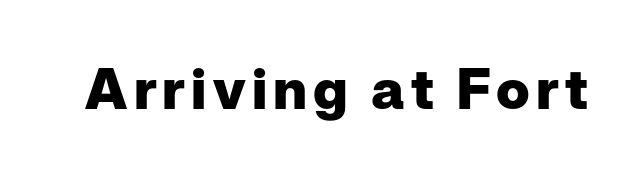
Q: Is the text bold? A: Yes.
Q: Is the text italic (slanted)? A: No, it is upright.
Q: Is the typeface a serif or a sans-serif typeface? A: Sans-serif.
Q: Is the text underlined? A: No.
Q: Width (condensed, normal, or wide)? A: Normal.
Q: Stroke contrast? A: Low.
Q: x-height? A: Medium.
Q: Monospaced? A: No.
